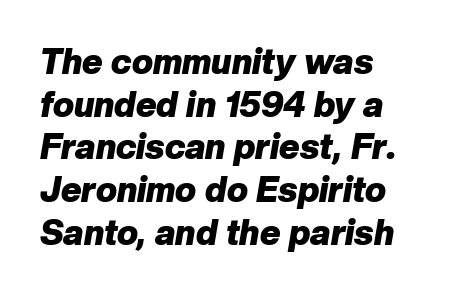
Style check: oblique. There is no visible air inserted between adjacent glyphs. Only glyphs here, with clear space below each row. Layout note: lines flush left.
